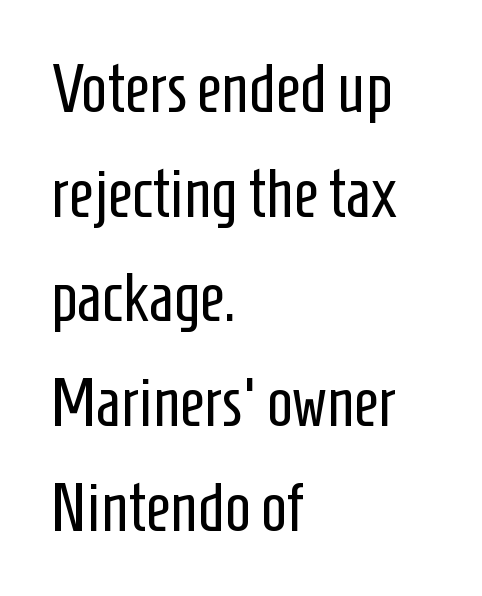
Note the varied advance widths — an 'i' is clearly narrower than an 'm'. The axis of the letterforms is exactly vertical. The vertical gap from one line to the next is medium. Line beginnings align vertically; line endings do not. The space beneath each line is pristine and unruled.
